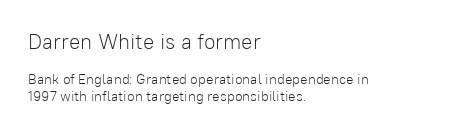
The image shows 21 px text type, upright; set left-aligned, line spacing 1.2x, normal letter spacing, not underlined; the first (top) block is 1.5x larger.
